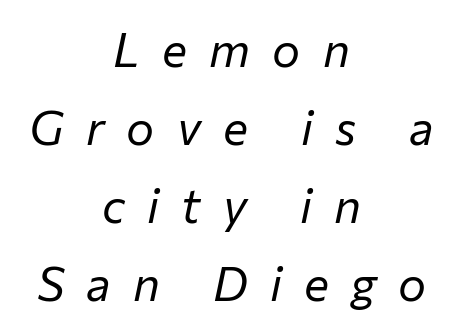
{"italic": "yes", "lean": "right", "slant_degrees": 12, "bold": "no", "weight": "regular", "width": "normal", "stroke_contrast": "low", "x_height": "medium", "monospaced": "no", "underline": "no", "align": "center", "line_spacing": "normal", "line_spacing_ratio": 1.66, "letter_spacing": "wide", "letter_spacing_em": 0.47, "glyph_px": 47}
